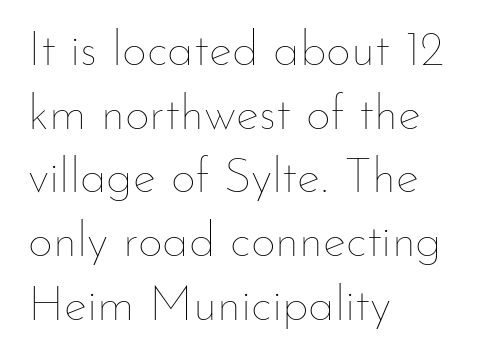
Descenders hang freely into open space. Italic: no, the glyphs are upright roman. A typesetter would call this leading conventional body-copy spacing. Layout note: lines flush left.
